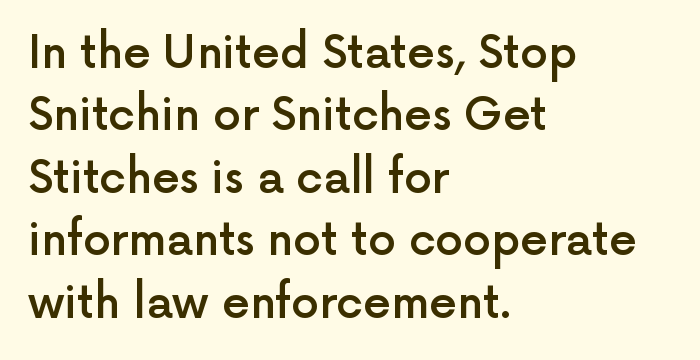
Note: no serifs on the glyphs. A clean baseline with only descenders dipping below it. You could not count columns in this text — the font is proportionally spaced. What's the leading like? Ordinary, nothing unusual.
